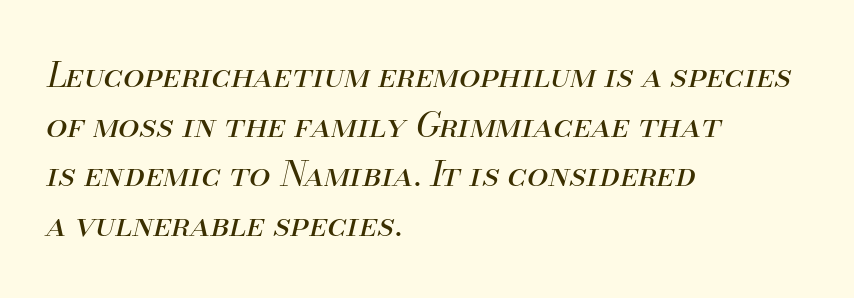
The image shows 34 px regular-weight type, italic (leaning right); set left-aligned, normal line spacing (1.46x), normal letter spacing, not underlined; medium stroke contrast and a small x-height.
